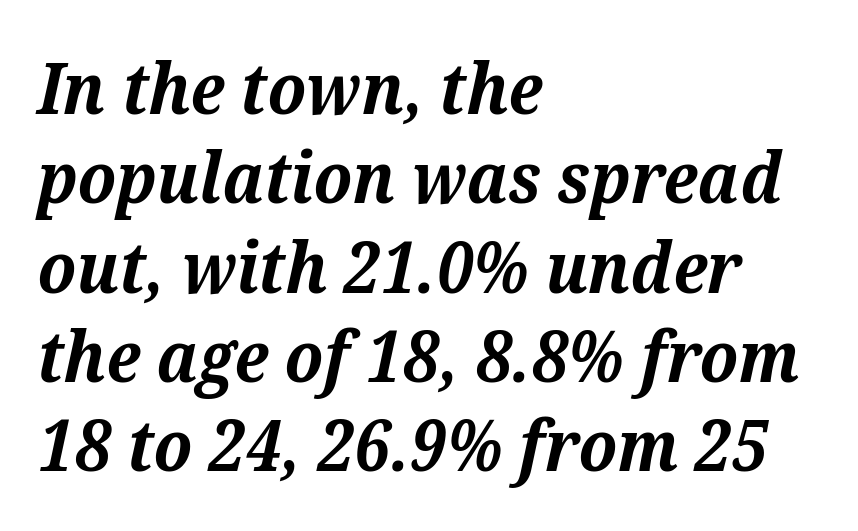
The image shows 72 px bold serif type, italic (leaning right); set left-aligned, line spacing 1.24x, normal letter spacing, not underlined; medium stroke contrast and a medium x-height.
